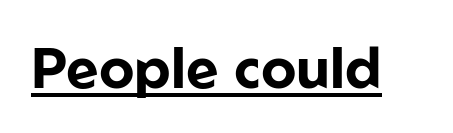
Q: Is the text bold? A: Yes.
Q: Is the text italic (slanted)? A: No, it is upright.
Q: Is the typeface a serif or a sans-serif typeface? A: Sans-serif.
Q: Is the text underlined? A: Yes.
Q: Is the spacing between letters normal or unusually wide? A: Normal.
Q: Width (condensed, normal, or wide)? A: Normal.
Q: Stroke contrast? A: Low.
Q: x-height? A: Medium.
Q: Monospaced? A: No.
